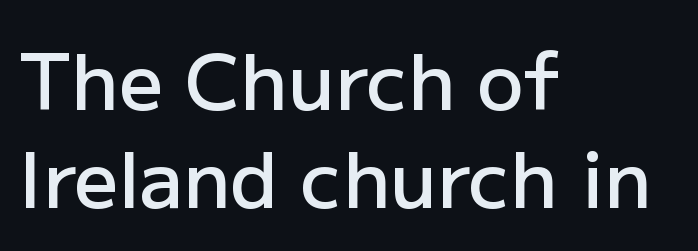
The image shows 78 px semibold sans-serif type, upright; set left-aligned, normal line spacing (1.26x), normal letter spacing, not underlined; low stroke contrast and a medium x-height.
